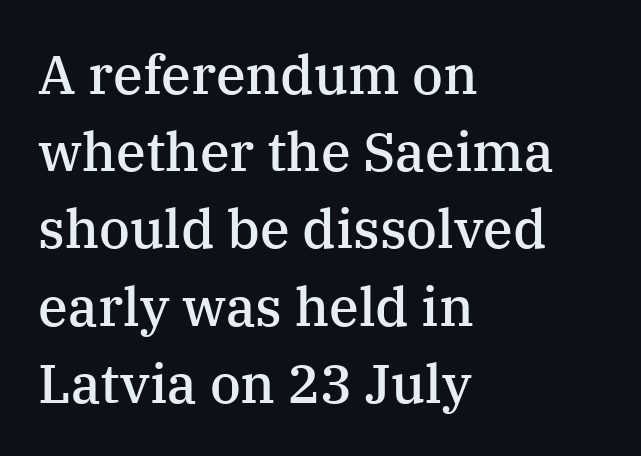
Look at the bottom of the vertical strokes: they flare into serifs here. The passage shown is typed in a proportional face where columns would drift. Typographic density is moderately raised because the face is semibold. The foot of each line stays bare and open.
